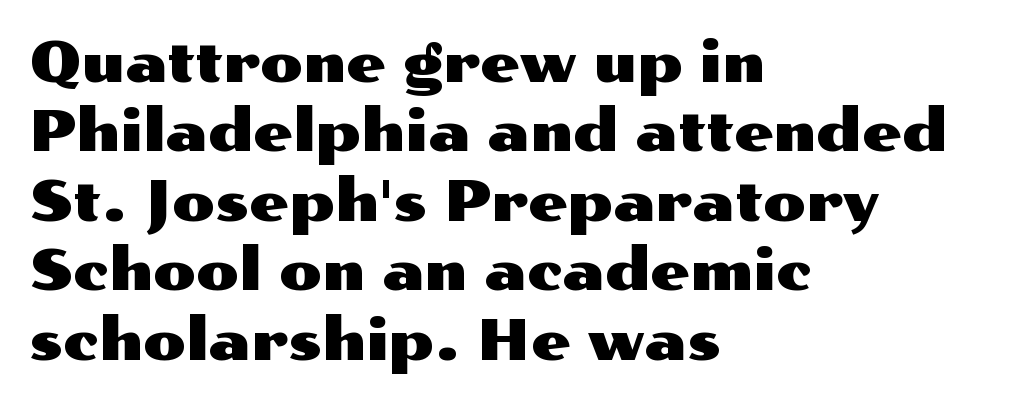
{"serif": "no", "italic": "no", "width": "wide", "stroke_contrast": "medium", "x_height": "medium", "monospaced": "no", "underline": "no", "align": "left", "line_spacing_ratio": 1.24, "letter_spacing": "normal", "letter_spacing_em": 0.0, "glyph_px": 56}
